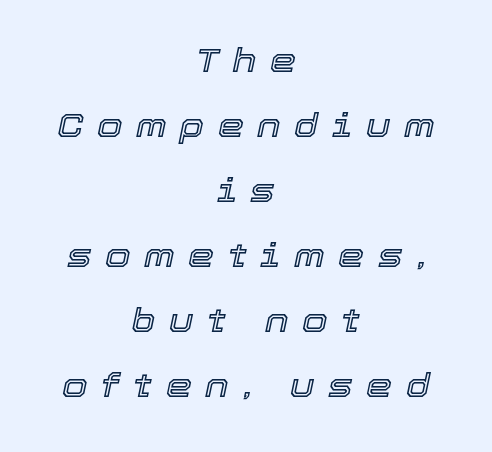
{"italic": "yes", "lean": "right", "slant_degrees": 12, "width": "normal", "x_height": "medium", "monospaced": "no", "underline": "no", "align": "center", "line_spacing": "loose", "line_spacing_ratio": 1.97, "letter_spacing": "wide", "letter_spacing_em": 0.41, "glyph_px": 33}
